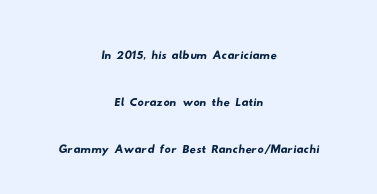
{"serif": "no", "width": "wide", "stroke_contrast": "low", "x_height": "small", "monospaced": "no", "underline": "no", "align": "center", "line_spacing": "normal", "line_spacing_ratio": 1.51, "letter_spacing": "normal", "letter_spacing_em": 0.0, "glyph_px": 31}
